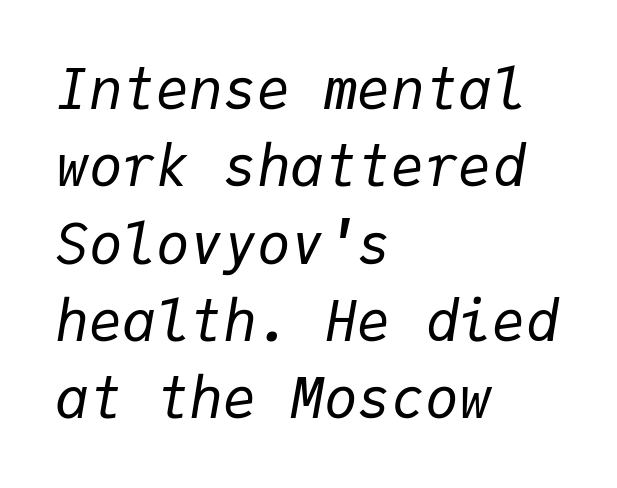
The image shows 56 px regular-weight type, italic (leaning right), monospaced; set left-aligned, normal line spacing (1.38x), normal letter spacing, not underlined; low stroke contrast and a medium x-height.
